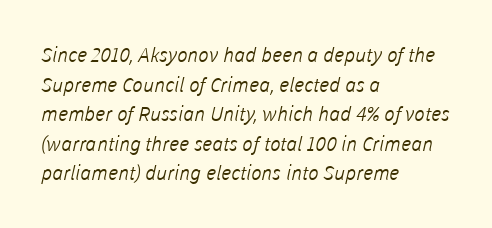
{"bold": "no", "underline": "no", "align": "left", "line_spacing": "normal", "line_spacing_ratio": 1.48, "letter_spacing": "normal", "letter_spacing_em": 0.0, "glyph_px": 20}
